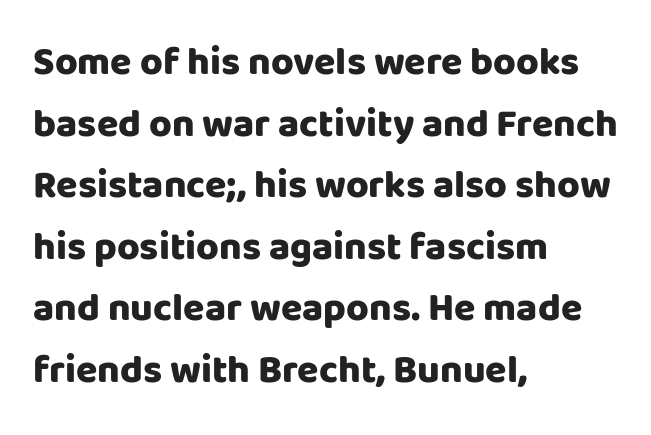
{"serif": "no", "italic": "no", "bold": "yes", "weight": "heavy", "width": "normal", "stroke_contrast": "low", "x_height": "large", "monospaced": "no", "underline": "no", "align": "left", "line_spacing": "normal", "line_spacing_ratio": 1.58, "letter_spacing": "normal", "letter_spacing_em": 0.0, "glyph_px": 39}
